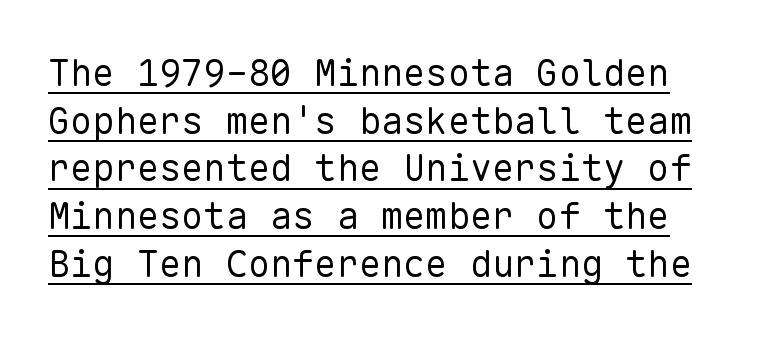
The image shows 37 px regular-weight sans-serif type, upright, monospaced; set normal line spacing (1.29x), normal letter spacing, underlined; low stroke contrast and a medium x-height.
